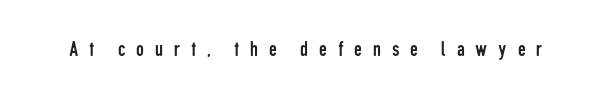
Q: Is the text bold? A: No.
Q: Is the text italic (slanted)? A: No, it is upright.
Q: Is the text underlined? A: No.
Q: Is the spacing between letters normal or unusually wide? A: Unusually wide.
